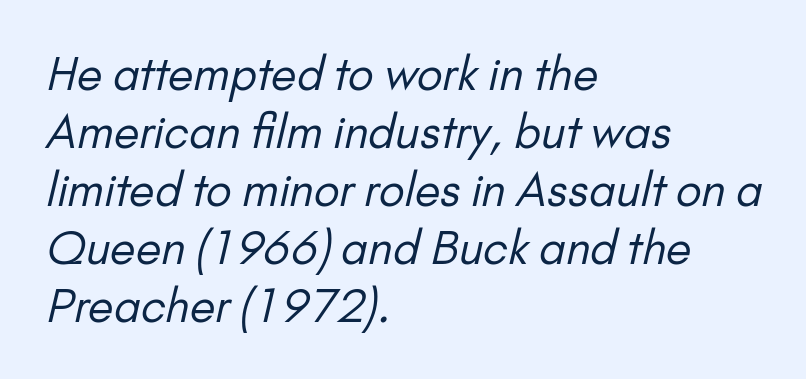
Q: Is the text bold? A: No.
Q: Is the typeface a serif or a sans-serif typeface? A: Sans-serif.
Q: Is the text underlined? A: No.
Q: How is the paragraph aligned? A: Left-aligned.
Q: Is the spacing between letters normal or unusually wide? A: Normal.
Q: Is the spacing between lines tight, normal or loose? A: Normal.
Q: Width (condensed, normal, or wide)? A: Normal.
Q: Stroke contrast? A: Low.
Q: x-height? A: Small.
Q: Monospaced? A: No.
